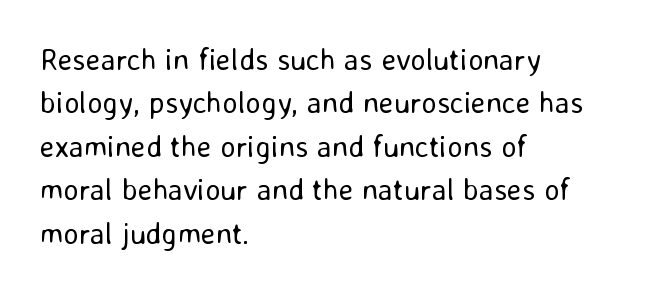
The image shows 30 px regular-weight sans-serif type, upright; set left-aligned, normal line spacing (1.45x), normal letter spacing, not underlined; low stroke contrast and a medium x-height.
